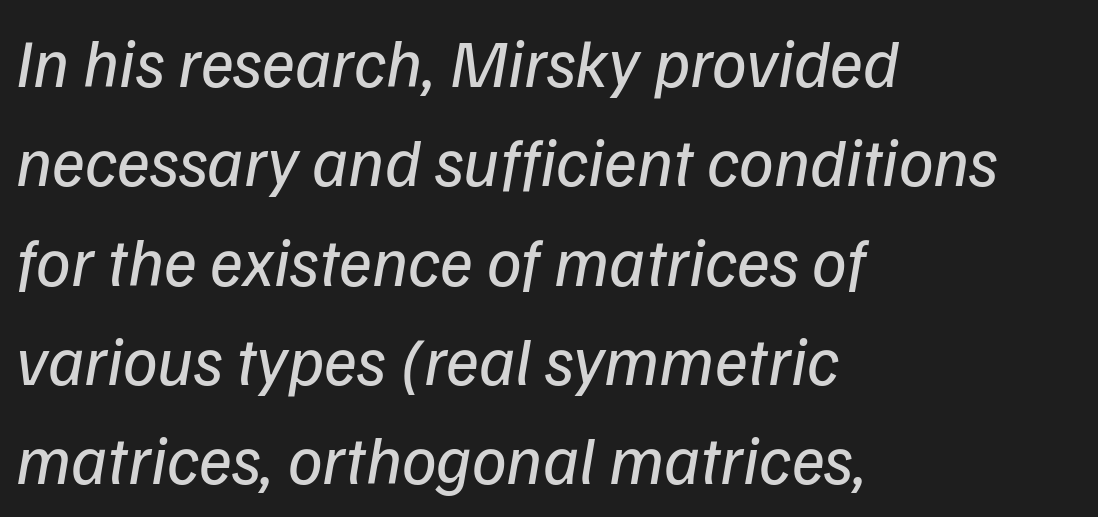
The image shows 69 px regular-weight type, italic (leaning right); set left-aligned, normal line spacing (1.44x), normal letter spacing, not underlined; low stroke contrast and a medium x-height.
